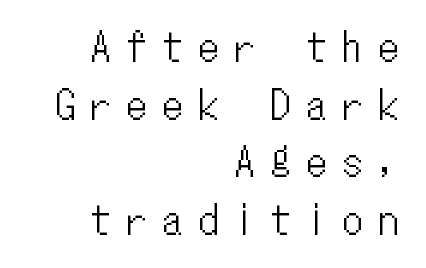
{"italic": "no", "width": "condensed", "stroke_contrast": "low", "x_height": "medium", "monospaced": "yes", "underline": "no", "align": "right", "line_spacing": "normal", "line_spacing_ratio": 1.48, "letter_spacing": "wide", "letter_spacing_em": 0.42, "glyph_px": 39}
